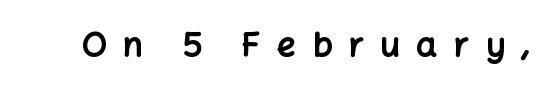
The image shows 33 px bold sans-serif type, upright; set unusually wide letter spacing (+0.5 em), not underlined; low stroke contrast and a medium x-height.
